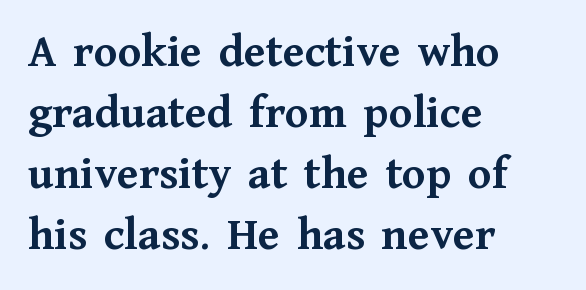
{"serif": "yes", "italic": "no", "bold": "yes", "weight": "semibold", "width": "normal", "stroke_contrast": "medium", "x_height": "medium", "monospaced": "no", "underline": "no", "align": "left", "line_spacing": "normal", "line_spacing_ratio": 1.27, "letter_spacing": "normal", "letter_spacing_em": 0.0, "glyph_px": 48}
